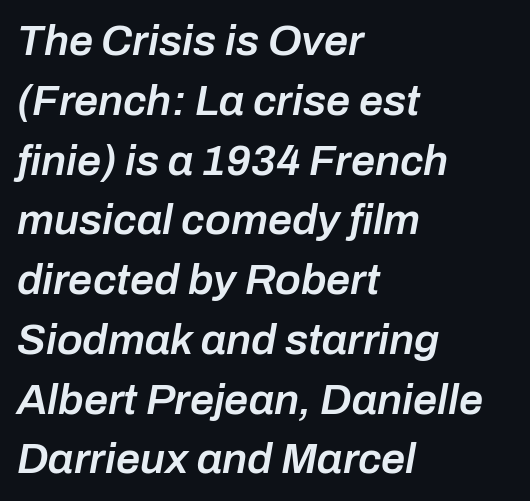
The image shows 43 px semibold type, italic (leaning right); set left-aligned, normal line spacing (1.39x), normal letter spacing, not underlined; low stroke contrast and a medium x-height.
